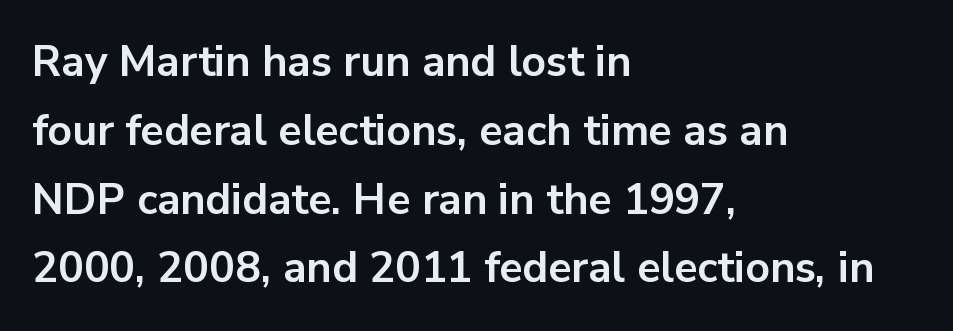
Q: Is the text bold? A: Yes.
Q: Is the text italic (slanted)? A: No, it is upright.
Q: Is the typeface a serif or a sans-serif typeface? A: Sans-serif.
Q: Is the text underlined? A: No.
Q: How is the paragraph aligned? A: Left-aligned.
Q: Is the spacing between letters normal or unusually wide? A: Normal.
Q: Is the spacing between lines tight, normal or loose? A: Normal.
Q: Width (condensed, normal, or wide)? A: Normal.
Q: Stroke contrast? A: Low.
Q: x-height? A: Medium.
Q: Monospaced? A: No.
